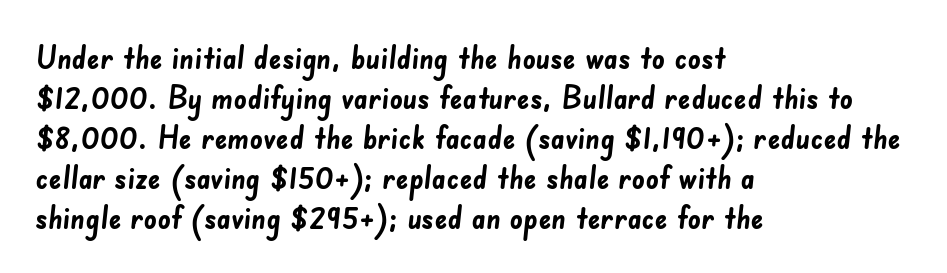
Q: Is the text bold? A: Yes.
Q: Is the typeface a serif or a sans-serif typeface? A: Sans-serif.
Q: Is the text underlined? A: No.
Q: How is the paragraph aligned? A: Left-aligned.
Q: Is the spacing between letters normal or unusually wide? A: Normal.
Q: Is the spacing between lines tight, normal or loose? A: Normal.
Q: Width (condensed, normal, or wide)? A: Normal.
Q: Stroke contrast? A: Low.
Q: x-height? A: Small.
Q: Monospaced? A: No.
